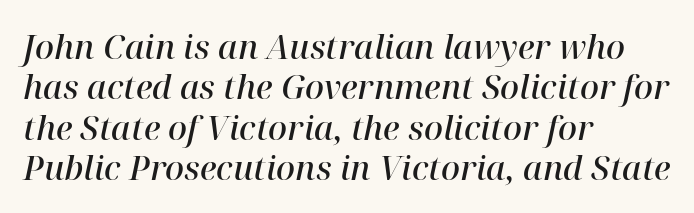
{"serif": "yes", "italic": "yes", "lean": "right", "slant_degrees": 12, "bold": "semi", "weight": "semibold", "width": "normal", "stroke_contrast": "high", "x_height": "medium", "monospaced": "no", "underline": "no", "align": "left", "line_spacing_ratio": 1.22, "letter_spacing": "normal", "letter_spacing_em": 0.0, "glyph_px": 33}
